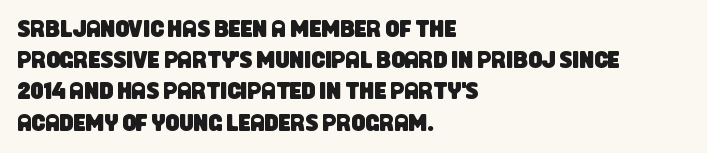
The image shows 24 px text type; set left-aligned, normal line spacing (1.3x), normal letter spacing, not underlined.
